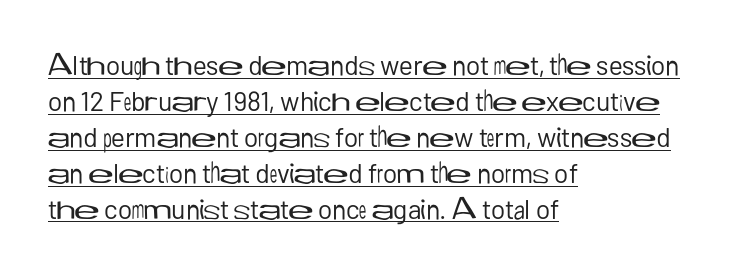
Does extra space separate the letters? No, they use regular spacing. Ordinary non-slanted type is in use. Where is the straight margin? On the left. What's the leading like? Ordinary, nothing unusual. Heft: none added — not bold.
